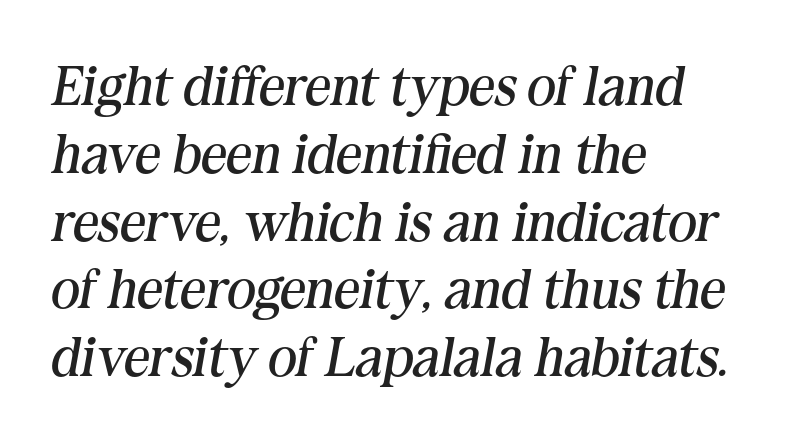
Characters are canted at an angle relative to the baseline's perpendicular. The type family on display is of the serif kind. You could not count columns in this text — the font is proportionally spaced. Short note: letters normally spaced. Nobody drew a line under any word here. Heaviness? Minimal to ordinary, like unemphasized prose.
